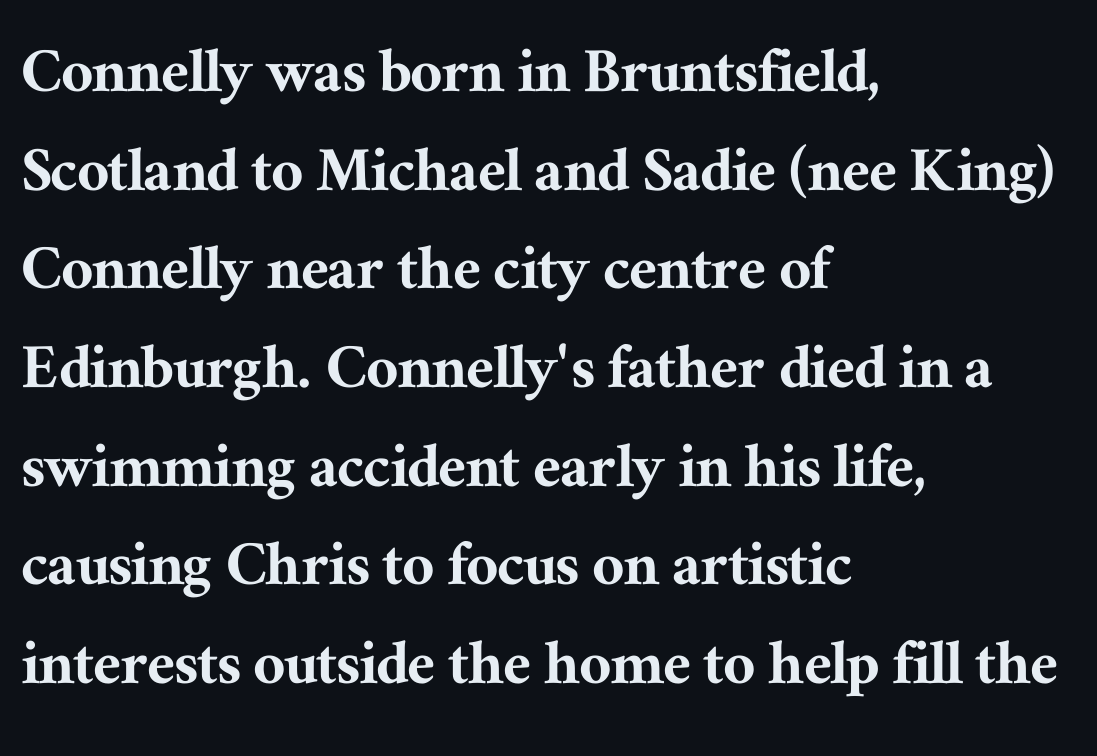
The image shows 70 px serif type, upright; set left-aligned, normal line spacing (1.41x), normal letter spacing, not underlined; medium stroke contrast and a medium x-height.
